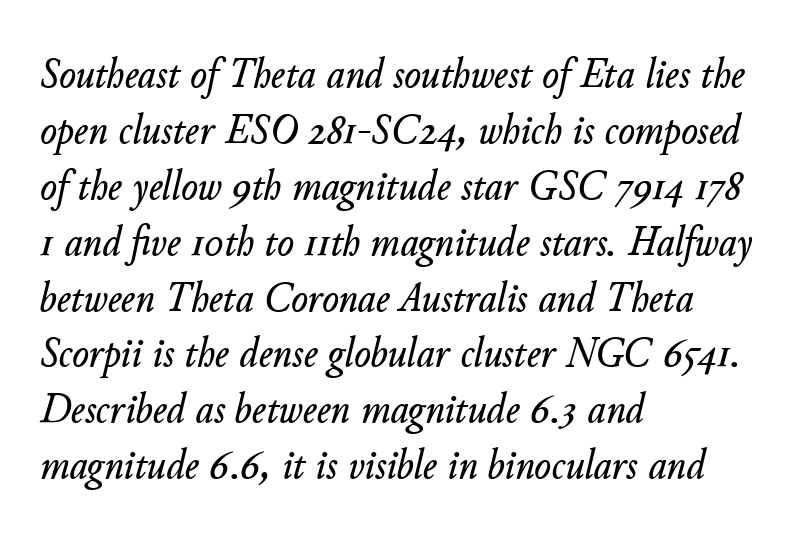
The image shows 44 px text type, italic (leaning right); set left-aligned, normal line spacing (1.27x), normal letter spacing, not underlined; low stroke contrast and a small x-height.
